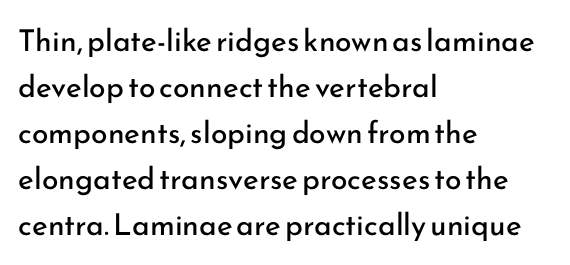
Q: Is the text bold? A: No.
Q: Is the text italic (slanted)? A: No, it is upright.
Q: Is the typeface a serif or a sans-serif typeface? A: Sans-serif.
Q: Is the text underlined? A: No.
Q: How is the paragraph aligned? A: Left-aligned.
Q: Is the spacing between letters normal or unusually wide? A: Normal.
Q: Is the spacing between lines tight, normal or loose? A: Normal.
Q: Width (condensed, normal, or wide)? A: Normal.
Q: Stroke contrast? A: Low.
Q: x-height? A: Small.
Q: Monospaced? A: No.
